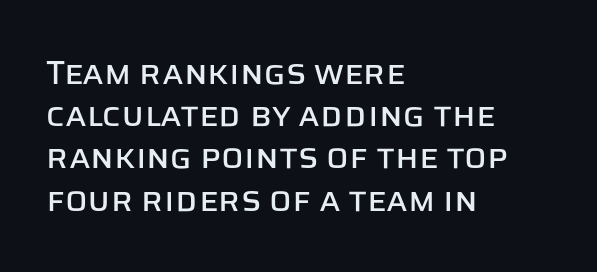
Each new line begins a customary step beneath the previous one. Each word holds together tightly as a unit, with standard inter-letter gaps. You can tell from the bare stems that sans-serif type was used. The rendering uses natural spacing where letterforms have individual widths. Designer's note — italics off, roman on. Which margin do the lines hug? The left one — the right edge is uneven.
